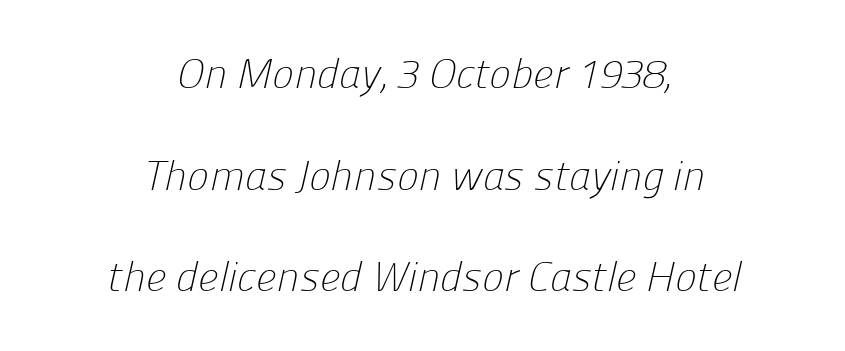
Q: Is the text bold? A: No.
Q: Is the typeface a serif or a sans-serif typeface? A: Sans-serif.
Q: Is the text underlined? A: No.
Q: How is the paragraph aligned? A: Centered.
Q: Is the spacing between letters normal or unusually wide? A: Normal.
Q: Is the spacing between lines tight, normal or loose? A: Loose.
Q: Width (condensed, normal, or wide)? A: Normal.
Q: Stroke contrast? A: Low.
Q: x-height? A: Medium.
Q: Monospaced? A: No.
